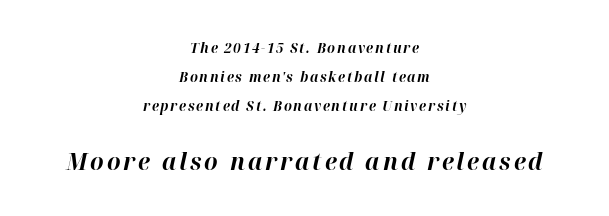
This is heavy type, rendered in bold. Which margin do the lines hug? Neither — every line sits in the middle. Rows of type keep a wide berth in the vertical direction. Designer's note — italics engaged. Bare-footed words on every line.
